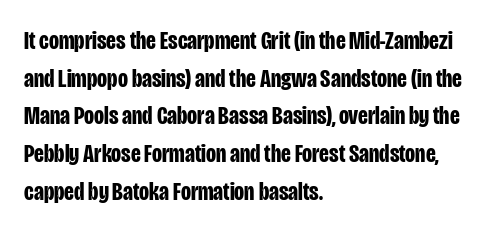
Q: Is the text bold? A: Yes.
Q: Is the text italic (slanted)? A: No, it is upright.
Q: Is the text underlined? A: No.
Q: How is the paragraph aligned? A: Left-aligned.
Q: Is the spacing between letters normal or unusually wide? A: Normal.
Q: Is the spacing between lines tight, normal or loose? A: Normal.
